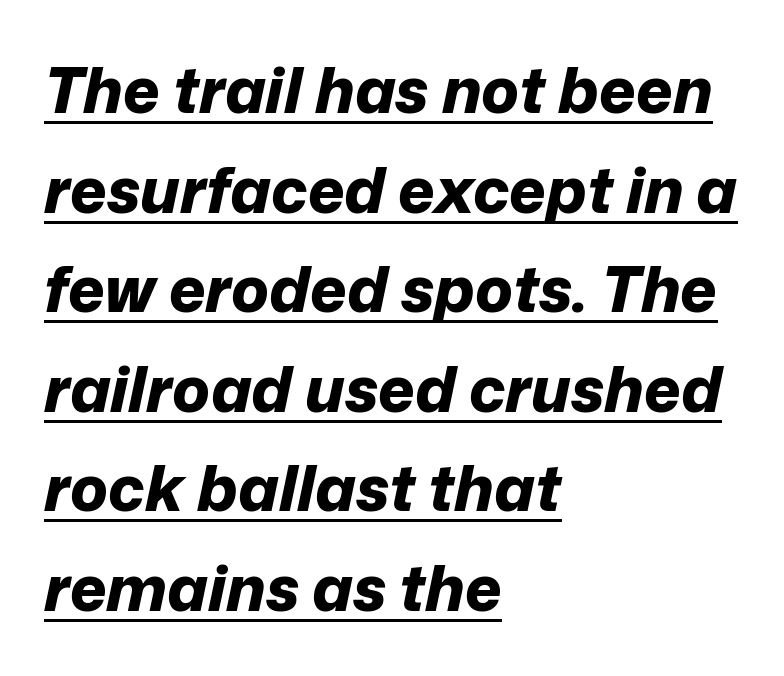
The image shows 63 px bold type, italic (leaning right); set left-aligned, normal line spacing (1.58x), normal letter spacing, underlined; low stroke contrast and a medium x-height.
